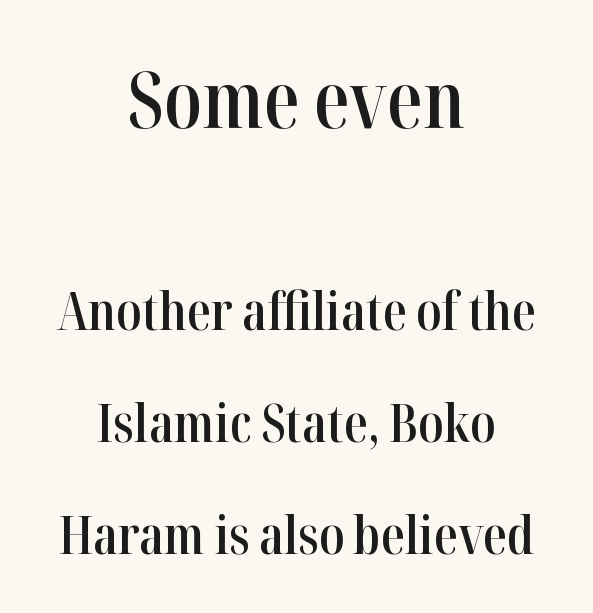
{"serif": "yes", "italic": "no", "bold": "semi", "weight": "semibold", "width": "condensed", "stroke_contrast": "high", "x_height": "medium", "monospaced": "no", "underline": "no", "align": "center", "line_spacing": "loose", "line_spacing_ratio": 2.11, "letter_spacing": "normal", "letter_spacing_em": 0.0, "larger_block": "first", "size_ratio": 1.49, "glyph_px": 79}
